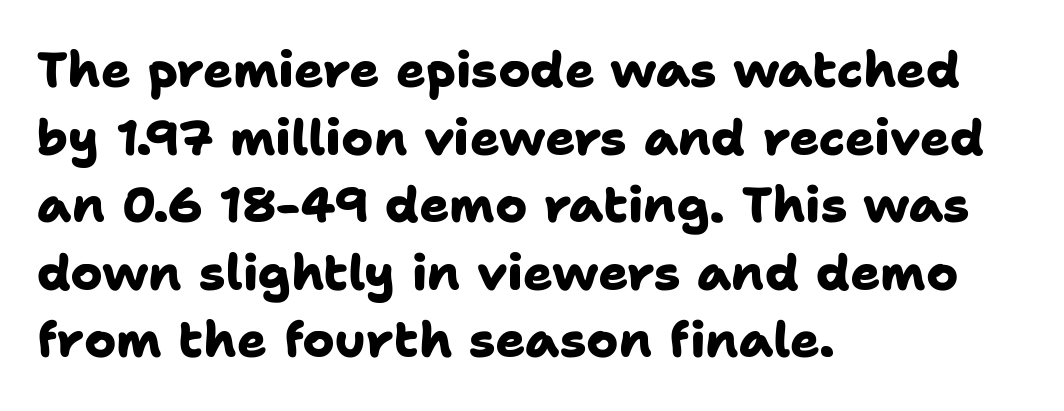
The image shows 49 px heavy sans-serif type; set left-aligned, normal line spacing (1.38x), normal letter spacing, not underlined; low stroke contrast and a medium x-height.
